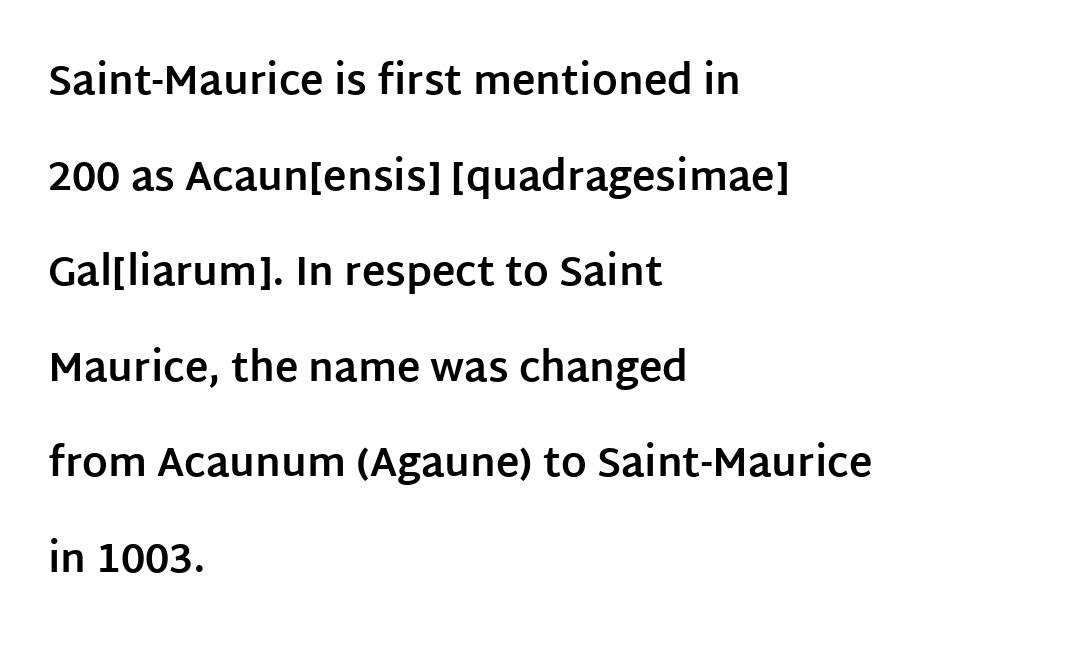
The image shows 40 px bold sans-serif type, upright; set left-aligned, loose line spacing (2.39x), normal letter spacing, not underlined; low stroke contrast and a large x-height.
